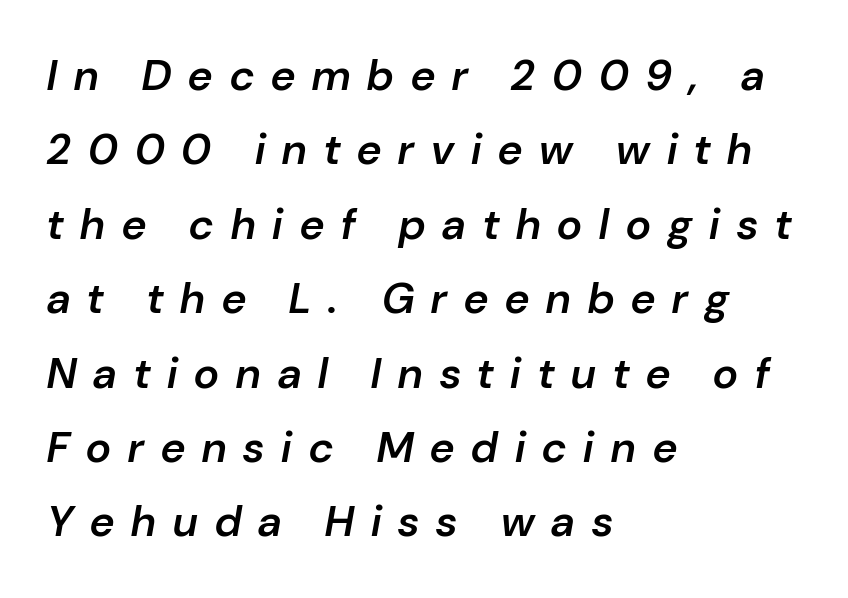
Q: Is the text bold? A: Semi-bold.
Q: Is the text italic (slanted)? A: Yes, it leans right by about 10 degrees.
Q: Is the text underlined? A: No.
Q: How is the paragraph aligned? A: Left-aligned.
Q: Is the spacing between letters normal or unusually wide? A: Unusually wide.
Q: Width (condensed, normal, or wide)? A: Normal.
Q: Stroke contrast? A: Low.
Q: x-height? A: Medium.
Q: Monospaced? A: No.
